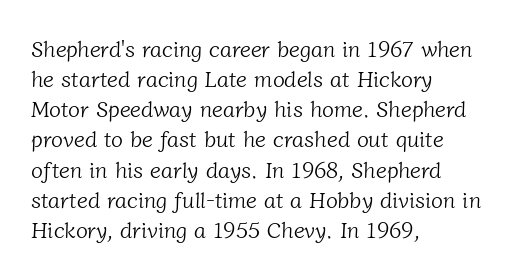
The characters are drawn with everyday or finer stroke widths. A typesetter would call this leading conventional body-copy spacing. Tracking value appears to be zero — textbook default spacing. The paragraph has a hard left edge and a soft right edge.
